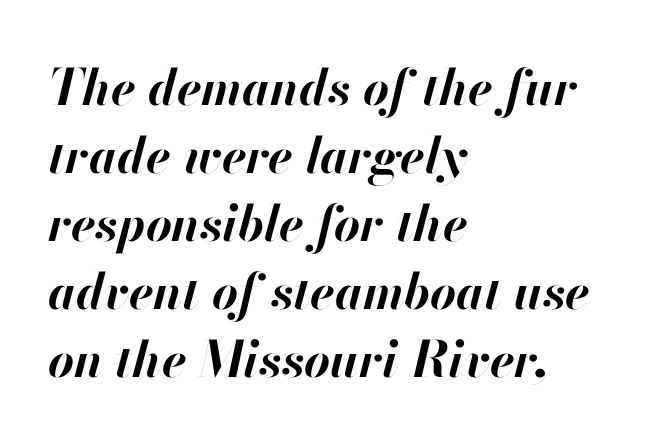
How are the letters spaced? Ordinarily, with no added tracking. This sample has the flowing, uneven cadence of proportional lettering. Characters are canted at an angle relative to the baseline's perpendicular. Regarding leading, the lines here are spaced in the standard way. The specimen omits any rule beneath the text block's lines. The passage is arranged the way most books set body copy — flush left.
